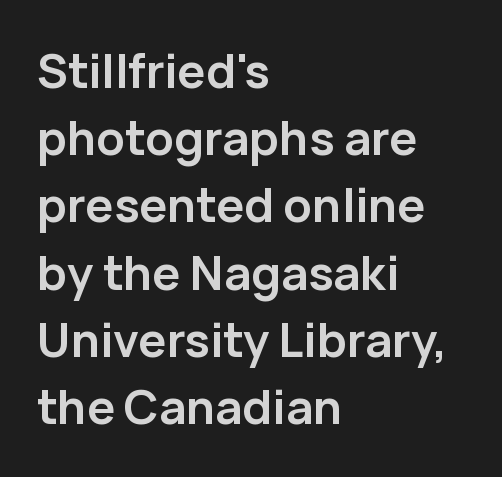
The image shows 47 px semibold sans-serif type, upright; set left-aligned, normal line spacing (1.43x), normal letter spacing, not underlined; low stroke contrast and a medium x-height.
